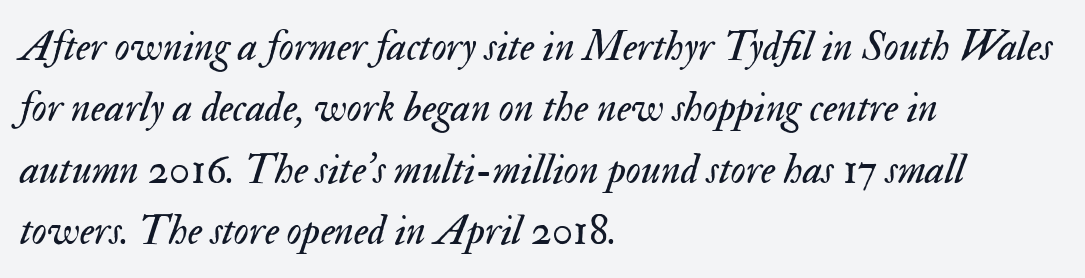
{"italic": "yes", "lean": "right", "slant_degrees": 17, "bold": "no", "weight": "regular", "width": "normal", "stroke_contrast": "medium", "x_height": "small", "monospaced": "no", "underline": "no", "align": "left", "line_spacing": "normal", "line_spacing_ratio": 1.46, "letter_spacing": "normal", "letter_spacing_em": 0.0, "glyph_px": 42}
